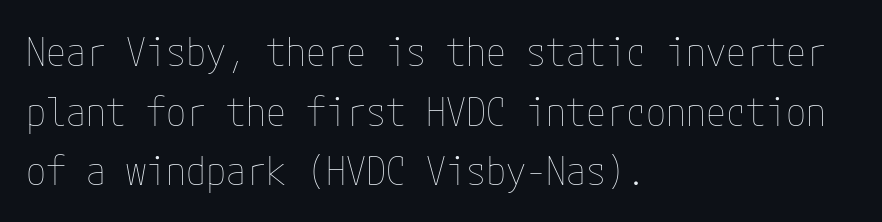
The image shows 40 px thin, condensed type, upright; set left-aligned, normal line spacing (1.49x), normal letter spacing, not underlined; low stroke contrast and a medium x-height.
